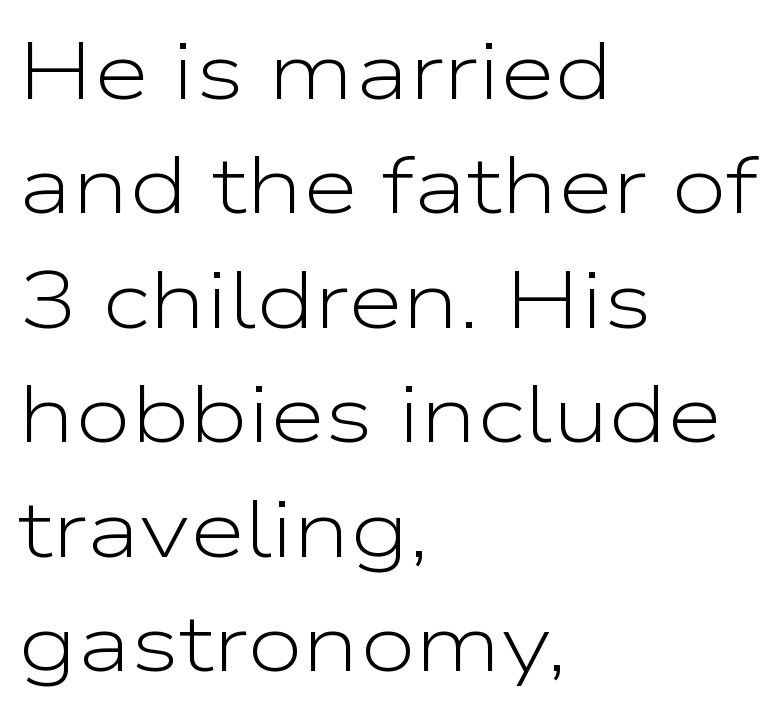
The designer went with a sans here, leaving each stem footless. Nobody drew a line under any word here. Each letter keeps its own natural width here, so spacing adapts to shape. Do the letters lean? They stand straight.
